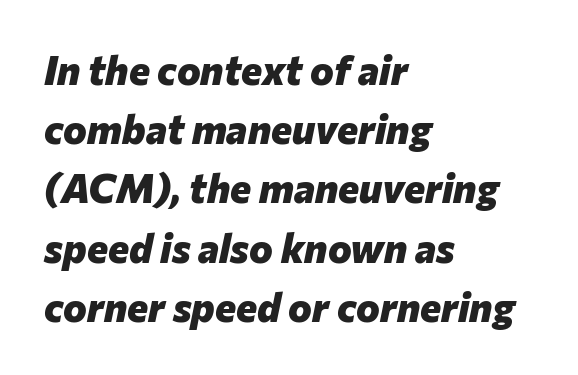
The image shows 40 px heavy type, italic (leaning right); set left-aligned, normal line spacing (1.48x), normal letter spacing, not underlined; low stroke contrast and a medium x-height.
